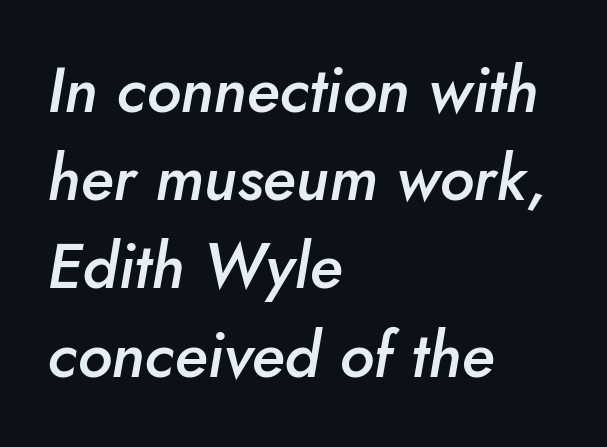
{"italic": "yes", "lean": "right", "slant_degrees": 10, "bold": "semi", "weight": "semibold", "width": "normal", "stroke_contrast": "low", "x_height": "small", "monospaced": "no", "underline": "no", "align": "left", "line_spacing": "normal", "line_spacing_ratio": 1.4, "letter_spacing": "normal", "letter_spacing_em": 0.0, "glyph_px": 63}
